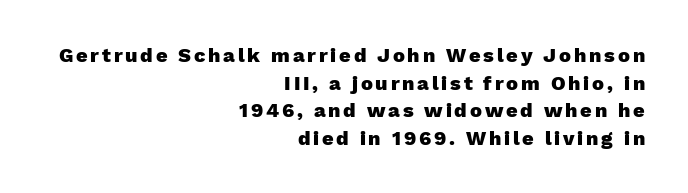
{"italic": "no", "bold": "yes", "underline": "no", "align": "right", "line_spacing": "normal", "line_spacing_ratio": 1.38, "glyph_px": 20}
